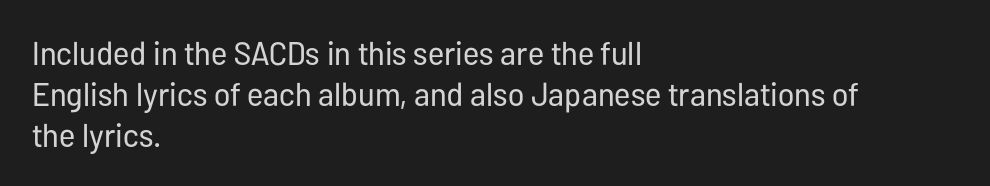
I'd call this a sans setting — the letters go barefoot. Note the varied advance widths — an 'i' is clearly narrower than an 'm'. Vertical stems look standard width or narrower in stroke. How are the letters spaced? Ordinarily, with no added tracking. Typeset ragged right — the left edge is the straight one. Tall strokes in this sample are plumb rather than angled.
